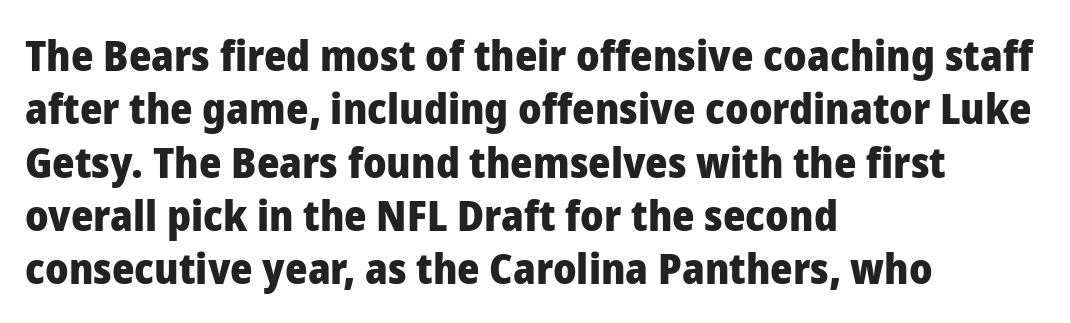
Q: Is the text bold? A: Yes.
Q: Is the text italic (slanted)? A: No, it is upright.
Q: Is the typeface a serif or a sans-serif typeface? A: Sans-serif.
Q: Is the text underlined? A: No.
Q: How is the paragraph aligned? A: Left-aligned.
Q: Is the spacing between letters normal or unusually wide? A: Normal.
Q: Width (condensed, normal, or wide)? A: Normal.
Q: Stroke contrast? A: Low.
Q: x-height? A: Medium.
Q: Monospaced? A: No.
